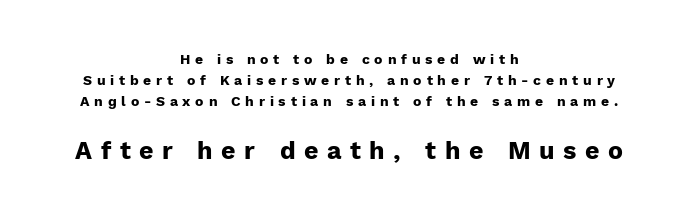
The image shows 25 px bold type, upright; set centered, normal line spacing (1.51x), unusually wide letter spacing (+0.34 em), not underlined; the second (bottom) block is 1.79x larger.
